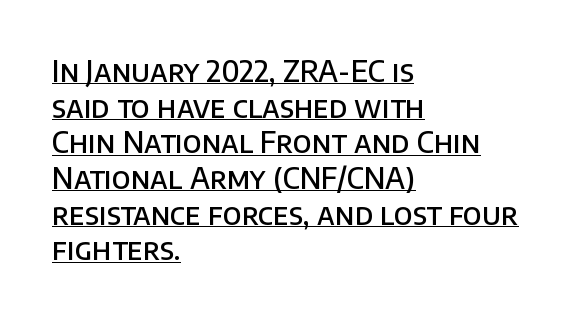
Typesetter's note: demi weight, one step under bold. A typesetter would call this zero additional tracking. The font's upright variant was chosen for this text. The text was rendered using a sans face with plain stroke endings. Each letter keeps its own natural width here, so spacing adapts to shape. This sample carries an underscore along the baseline area.
